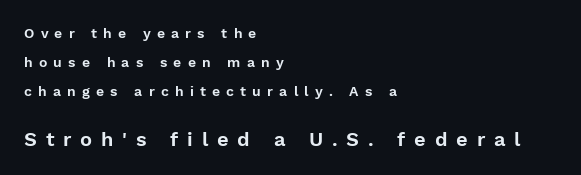
The lines in this sample share a left origin and differ only in where they stop. These lines have a slow, spaced-out rhythm from letter to letter. Bigger letters appear in the bottom chunk; the top chunk is reduced. Every stem runs plumb, perpendicular to the baseline. Nobody drew a line under any word here. Horizontal bands of white between lines are thick stripes.
